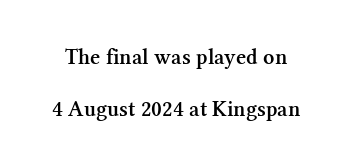
Every letter is mildly thick-stroked: semibold rather than bold. No word sits above an underline. Italic: no, the glyphs are upright roman. Glyph-to-glyph distance matches everyday printed text.
